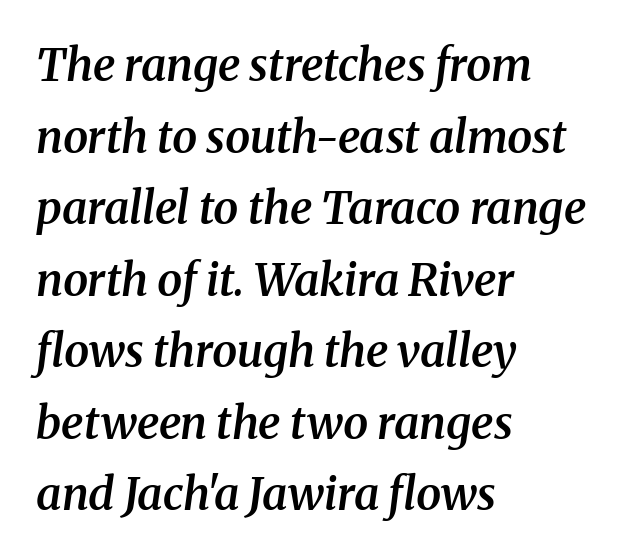
{"serif": "yes", "italic": "yes", "lean": "right", "slant_degrees": 8, "bold": "semi", "weight": "semibold", "width": "normal", "stroke_contrast": "medium", "x_height": "medium", "monospaced": "no", "underline": "no", "align": "left", "line_spacing": "normal", "line_spacing_ratio": 1.59, "letter_spacing": "normal", "letter_spacing_em": 0.0, "glyph_px": 45}
